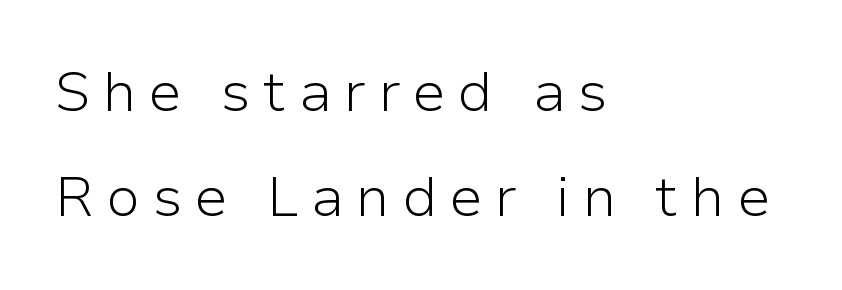
The axis of the letterforms is exactly vertical. Do the characters align in a grid? No, the font is proportional. Serif or sans? Sans — the stroke terminals are bare. Stroke mass is kept to a normal reading level or below. Alignment: flush left.
